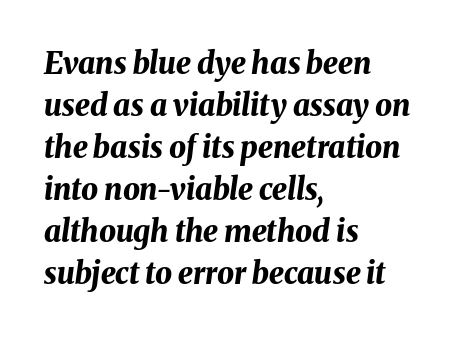
{"italic": "yes", "lean": "right", "slant_degrees": 8, "bold": "yes", "weight": "bold", "width": "normal", "stroke_contrast": "medium", "x_height": "medium", "monospaced": "no", "underline": "no", "align": "left", "line_spacing": "normal", "line_spacing_ratio": 1.4, "letter_spacing": "normal", "letter_spacing_em": 0.0, "glyph_px": 30}
